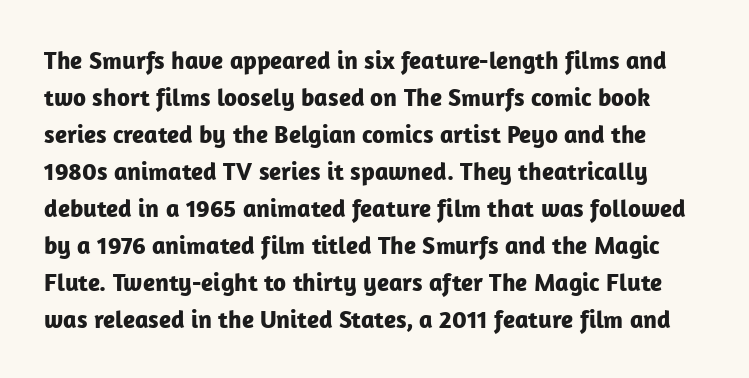
{"italic": "no", "bold": "yes", "underline": "no", "line_spacing": "normal", "line_spacing_ratio": 1.48, "letter_spacing": "normal", "letter_spacing_em": 0.0, "glyph_px": 25}
